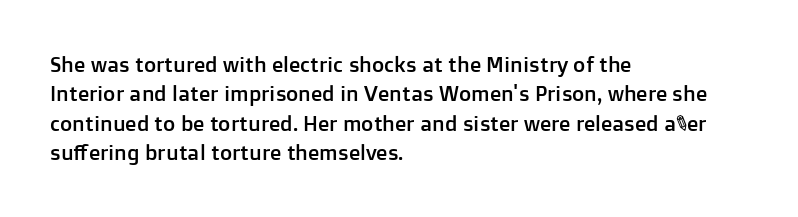
{"italic": "no", "underline": "no", "align": "left", "line_spacing": "normal", "line_spacing_ratio": 1.4, "letter_spacing": "normal", "letter_spacing_em": 0.0, "glyph_px": 21}
